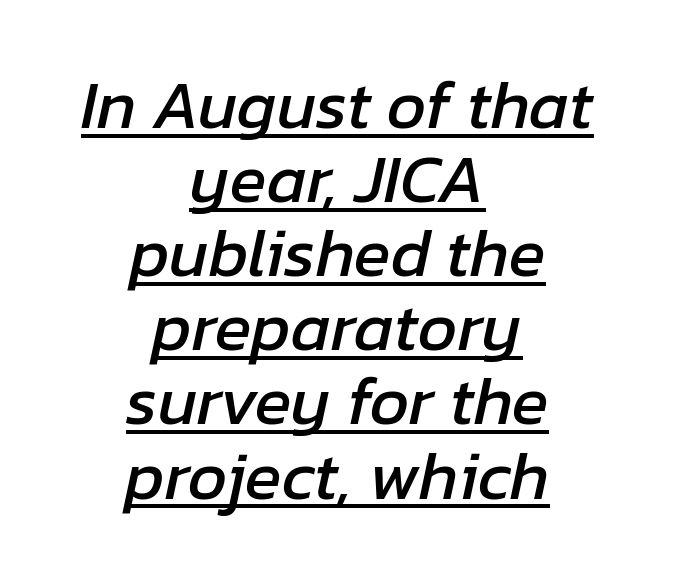
You can see a thin bar hugging the bottom of the glyphs. Rendered with sloped, italic letterforms. Proportional: the letters do not fall into vertical columns. Caption: multi-line text, centered on the measure.
